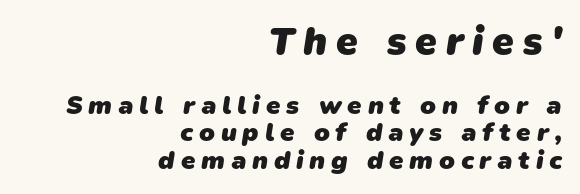
The image shows 39 px heavy sans-serif type; set right-aligned, tight line spacing (1.05x), unusually wide letter spacing (+0.22 em), not underlined; the first (top) block is 1.5x larger; low stroke contrast and a medium x-height.
